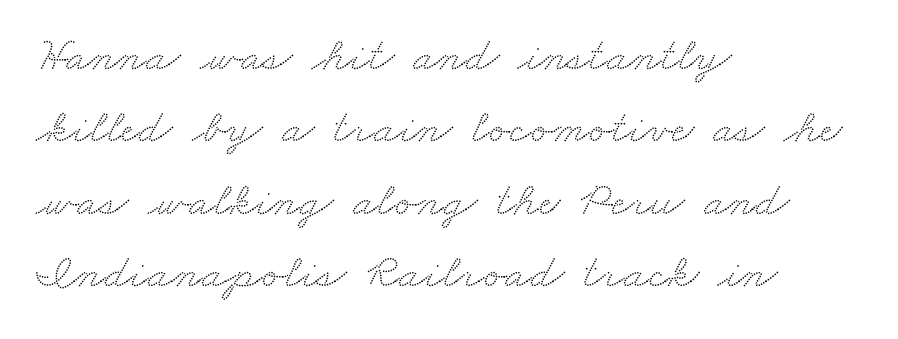
Observe the serifs anchoring each vertical stroke in this sample. Only glyphs here, with clear space below each row. The letters advance in unequal steps, a hallmark of proportional type. Default kerning and tracking; the words read as compact shapes.
